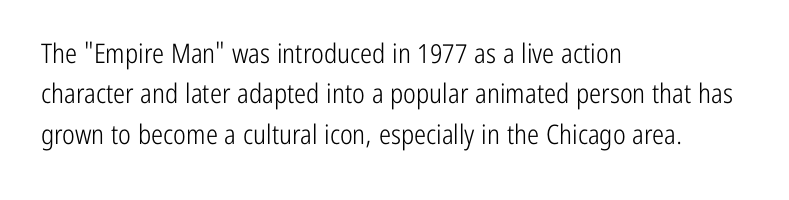
Q: Is the text bold? A: No.
Q: Is the text italic (slanted)? A: No, it is upright.
Q: Is the text underlined? A: No.
Q: How is the paragraph aligned? A: Left-aligned.
Q: Is the spacing between letters normal or unusually wide? A: Normal.
Q: Is the spacing between lines tight, normal or loose? A: Normal.
